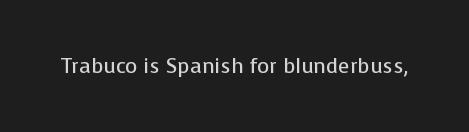
The passage shown is not underscored anywhere. The font's upright variant was chosen for this text. Stems here are at most as thick as an everyday book face. Observe the ordinary spacing: letters are neighbours, not strangers.
